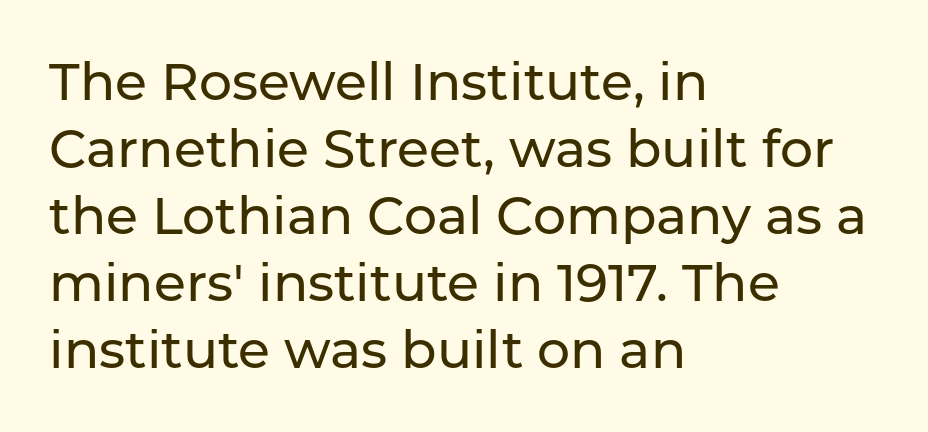
The zone under the glyphs is completely vacant. Is the letter spacing exaggerated? No — it looks like the ordinary default. Are there feet on the stems? There aren't — it's a sans. All the whitespace from short lines collects on the right. The space between consecutive lines is moderate. Upright lettering throughout.
